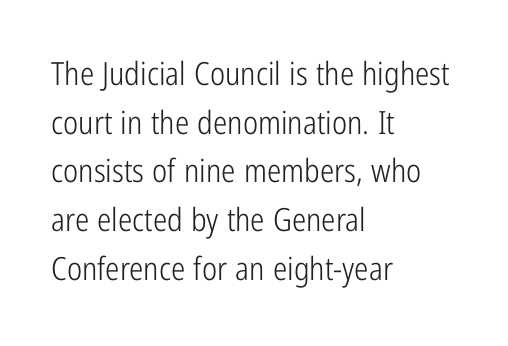
Q: Is the text bold? A: No.
Q: Is the text italic (slanted)? A: No, it is upright.
Q: Is the typeface a serif or a sans-serif typeface? A: Sans-serif.
Q: Is the text underlined? A: No.
Q: How is the paragraph aligned? A: Left-aligned.
Q: Is the spacing between letters normal or unusually wide? A: Normal.
Q: Is the spacing between lines tight, normal or loose? A: Normal.
Q: Width (condensed, normal, or wide)? A: Condensed.
Q: Stroke contrast? A: Low.
Q: x-height? A: Medium.
Q: Monospaced? A: No.
